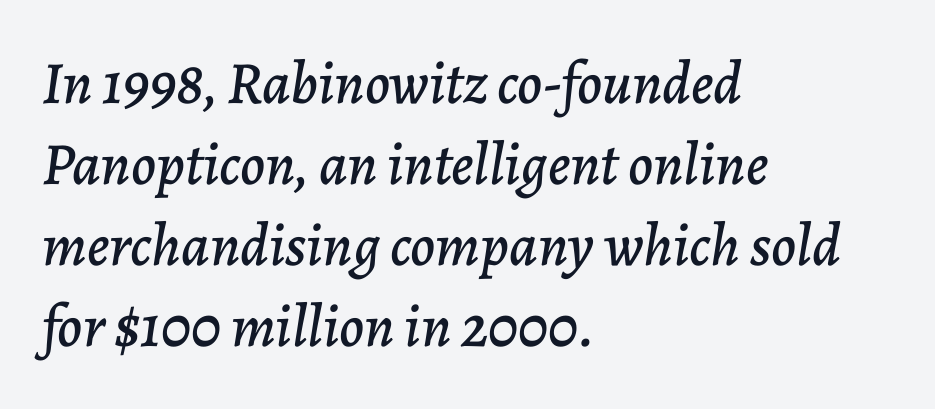
Check the space under the baseline: it is left empty. These lines keep a tight, regular rhythm from letter to letter. Casual observation: everything's shoved over to the left. Vertically, the passage feels balanced, rows spaced as you'd expect. Looks like regular typesetting: each glyph gets only the width it needs. Designer's note — italics engaged.
